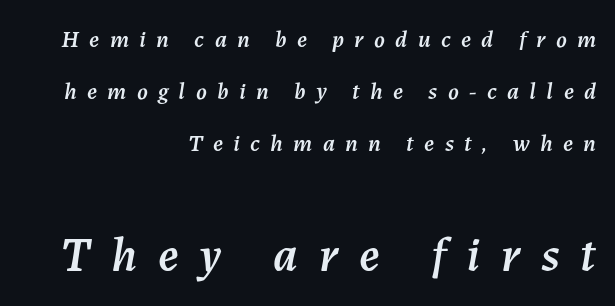
If you drew a line through each stem, it would be angled. Between one letter and the next there's a generous, obvious gap. These lines are rendered in a variable-pitch font. Each line ends at the same right margin while the left side varies.
